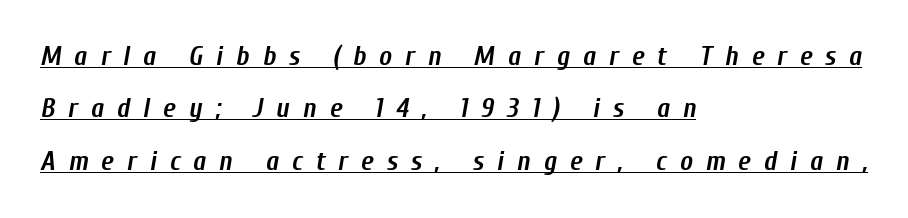
{"italic": "yes", "lean": "right", "slant_degrees": 10, "bold": "yes", "underline": "yes", "align": "left", "line_spacing": "loose", "line_spacing_ratio": 1.94, "letter_spacing": "wide", "letter_spacing_em": 0.48, "glyph_px": 27}
